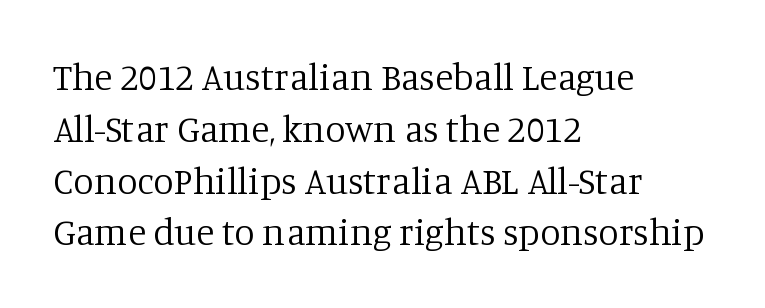
The image shows 37 px regular-weight serif type, upright; set left-aligned, normal line spacing (1.4x), normal letter spacing, not underlined; low stroke contrast and a large x-height.
